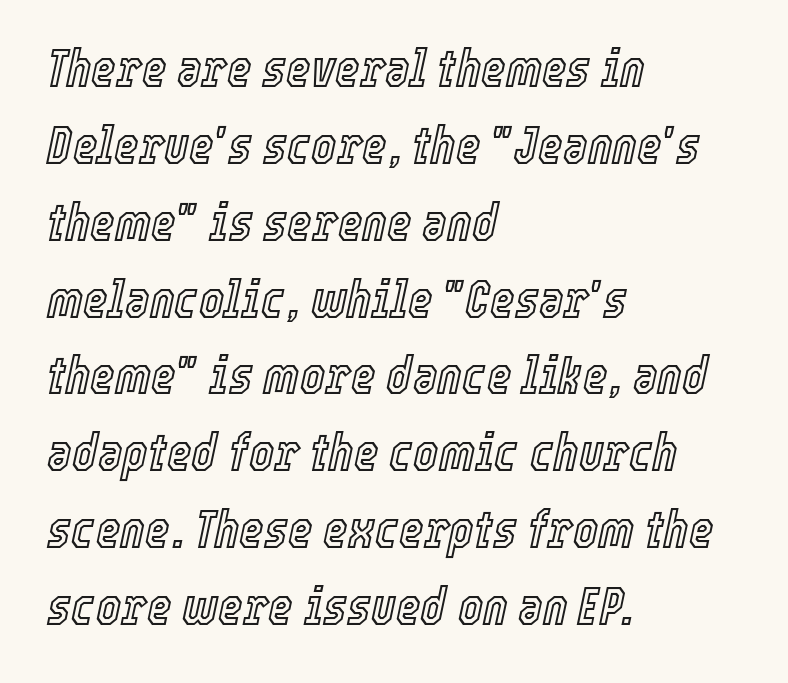
{"italic": "yes", "lean": "right", "slant_degrees": 12, "width": "condensed", "x_height": "medium", "monospaced": "no", "underline": "no", "align": "left", "line_spacing": "normal", "line_spacing_ratio": 1.45, "letter_spacing": "normal", "letter_spacing_em": 0.0, "glyph_px": 53}
